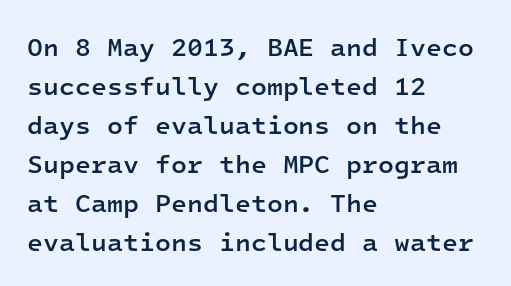
{"italic": "no", "bold": "semi", "underline": "no", "align": "left", "line_spacing": "normal", "line_spacing_ratio": 1.5, "letter_spacing": "normal", "letter_spacing_em": 0.0, "glyph_px": 26}
